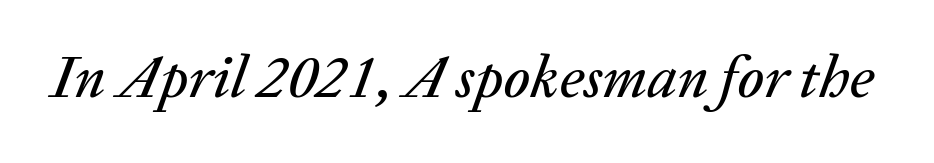
The image shows 60 px text type, italic (leaning right); set normal letter spacing, not underlined; low stroke contrast and a medium x-height.
